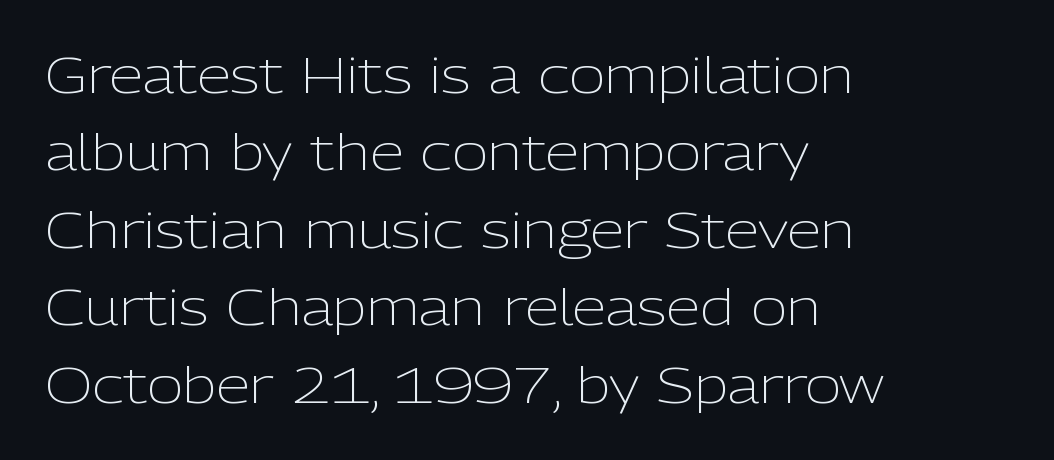
Q: Is the text bold? A: No.
Q: Is the text italic (slanted)? A: No, it is upright.
Q: Is the typeface a serif or a sans-serif typeface? A: Sans-serif.
Q: Is the text underlined? A: No.
Q: How is the paragraph aligned? A: Left-aligned.
Q: Is the spacing between letters normal or unusually wide? A: Normal.
Q: Is the spacing between lines tight, normal or loose? A: Normal.
Q: Width (condensed, normal, or wide)? A: Normal.
Q: Stroke contrast? A: Low.
Q: x-height? A: Medium.
Q: Monospaced? A: No.
